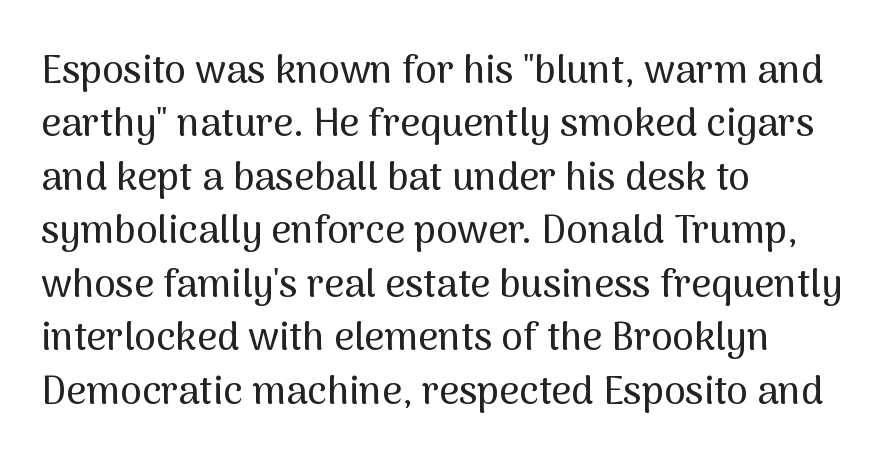
Q: Is the text italic (slanted)? A: No, it is upright.
Q: Is the typeface a serif or a sans-serif typeface? A: Sans-serif.
Q: Is the text underlined? A: No.
Q: How is the paragraph aligned? A: Left-aligned.
Q: Is the spacing between letters normal or unusually wide? A: Normal.
Q: Is the spacing between lines tight, normal or loose? A: Normal.
Q: Width (condensed, normal, or wide)? A: Normal.
Q: Stroke contrast? A: Medium.
Q: x-height? A: Medium.
Q: Monospaced? A: No.
